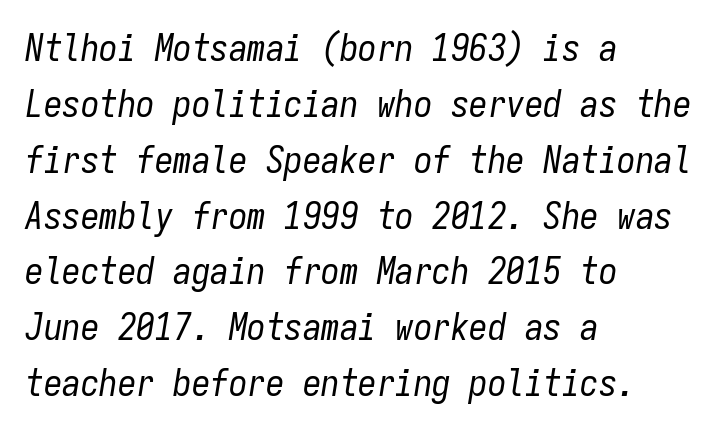
{"italic": "yes", "lean": "right", "slant_degrees": 9, "bold": "no", "weight": "regular", "width": "condensed", "stroke_contrast": "low", "x_height": "medium", "monospaced": "yes", "underline": "no", "align": "left", "line_spacing": "normal", "line_spacing_ratio": 1.51, "letter_spacing": "normal", "letter_spacing_em": 0.0, "glyph_px": 37}
